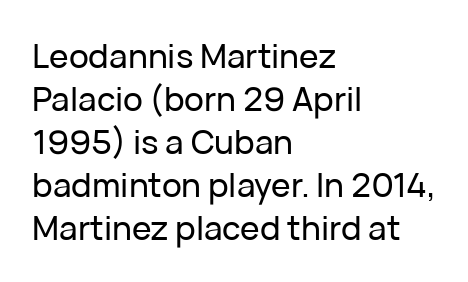
The image shows 33 px sans-serif type, upright; set left-aligned, normal line spacing (1.3x), normal letter spacing, not underlined; low stroke contrast and a medium x-height.
